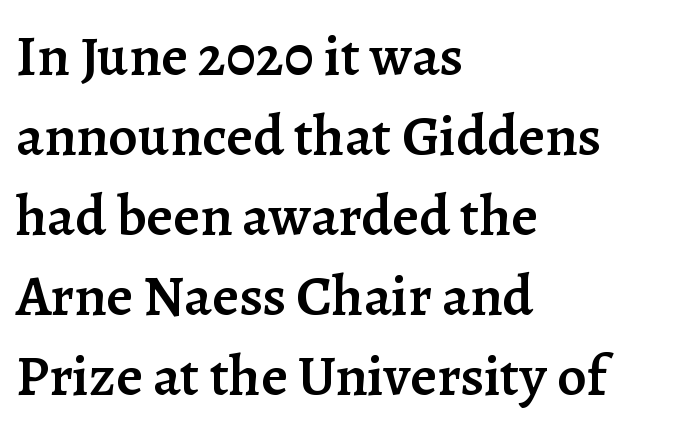
Honestly, the row spacing looks completely unremarkable. This is the in-between weight designers call semibold or demi. The typography opts for an upright posture over an oblique one. No extra tracking has been applied to these lines. This rendering employs a face with finishing strokes, i.e., a serif.
